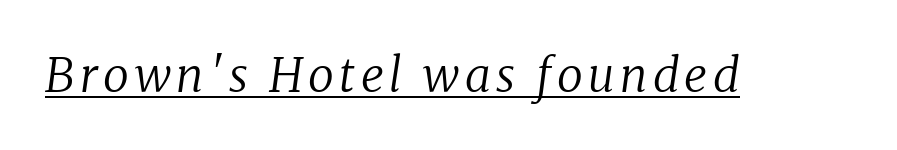
Q: Is the text bold? A: No.
Q: Is the text italic (slanted)? A: Yes, it leans right by about 8 degrees.
Q: Is the typeface a serif or a sans-serif typeface? A: Serif.
Q: Is the text underlined? A: Yes.
Q: Width (condensed, normal, or wide)? A: Normal.
Q: Stroke contrast? A: Low.
Q: x-height? A: Medium.
Q: Monospaced? A: No.
